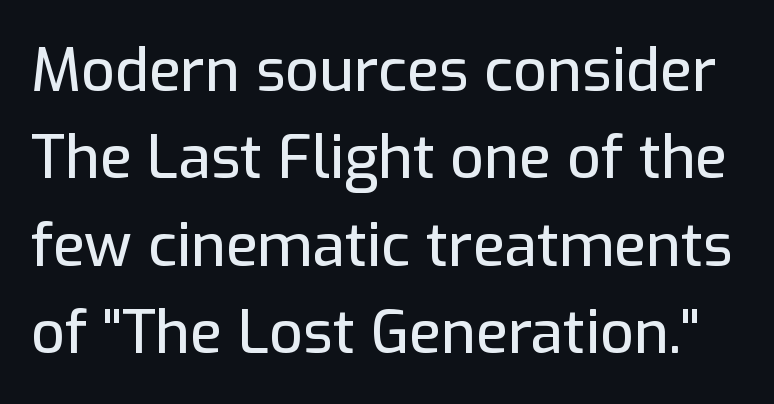
The image shows 59 px sans-serif type, upright; set normal line spacing (1.48x), normal letter spacing, not underlined; low stroke contrast and a medium x-height.
